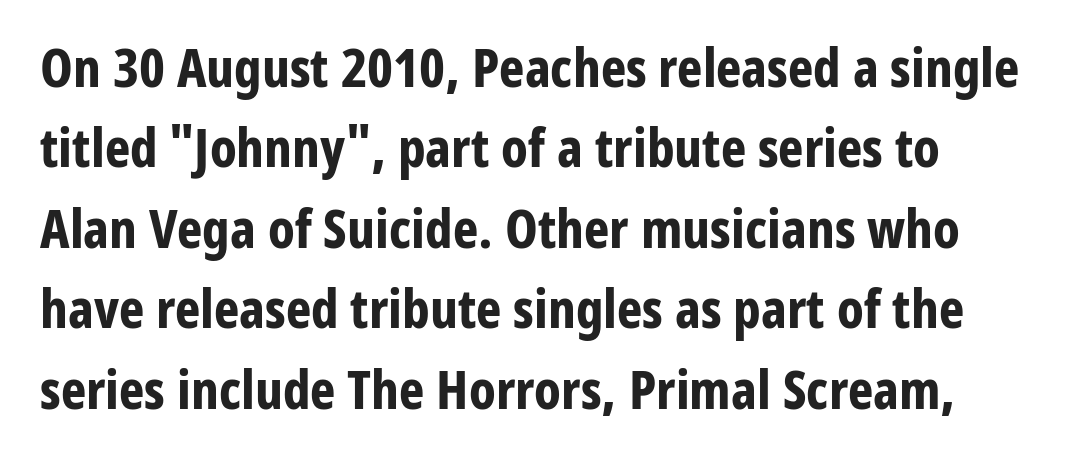
Compared with typical paragraphs, the rows here are spaced about the same. You could not count columns in this text — the font is proportionally spaced. No italicization has been applied; the sample stays upright. The gap between lines stays unmarked. Here the glyphs are tracked normally, forming tight word shapes. Letterform terminals end flat and unadorned throughout the passage.
